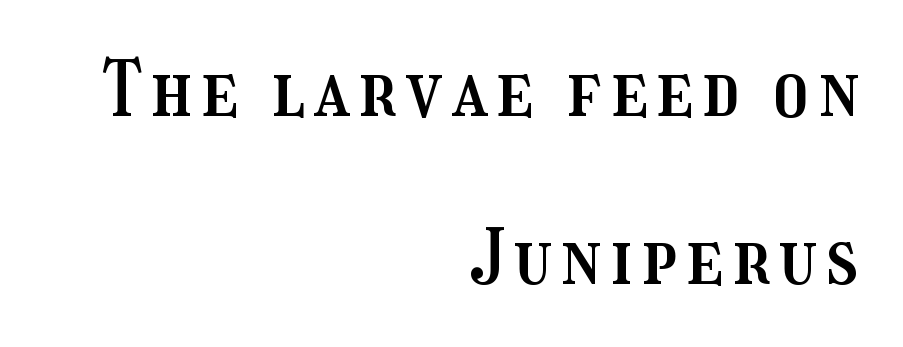
The rendering uses a large line-height, opening up the rows. This sample uses an upright cut, with every glyph sitting square on the baseline. These lines stack with their right ends in a neat column. This sample has the flowing, uneven cadence of proportional lettering. Underline: absent.
